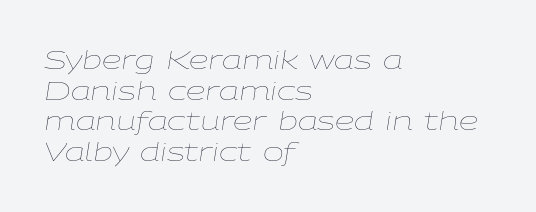
Q: Is the text bold? A: No.
Q: Is the text italic (slanted)? A: Yes, it leans right by about 9 degrees.
Q: Is the text underlined? A: No.
Q: How is the paragraph aligned? A: Left-aligned.
Q: Is the spacing between letters normal or unusually wide? A: Normal.
